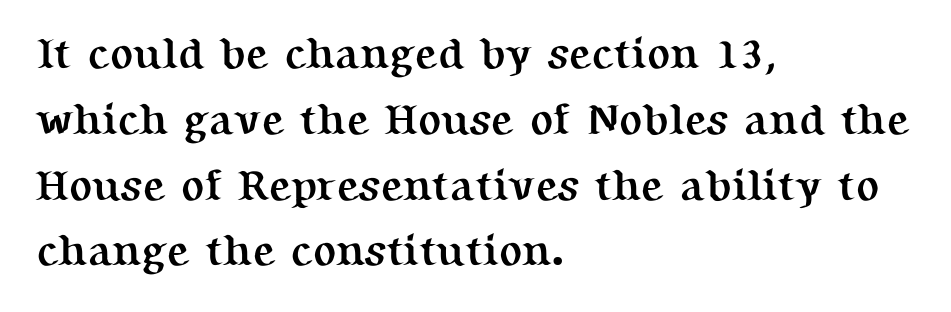
Quick note: not italic, upright. The strokes are fattened all the way to bold. The rendering shows small feet on the letterforms — a serif design. Decoration check: the copy has no underline. Caption: standard tracking, unaltered. Every row of glyphs begins at an identical x-position on the left.
